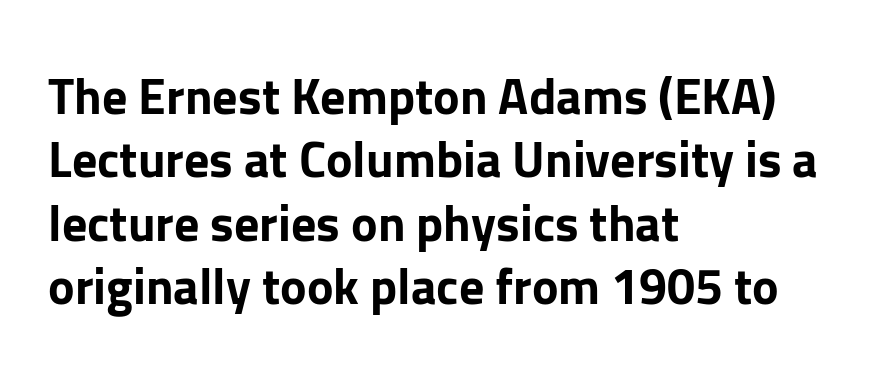
{"serif": "no", "italic": "no", "bold": "yes", "weight": "bold", "width": "normal", "stroke_contrast": "low", "x_height": "medium", "monospaced": "no", "underline": "no", "align": "left", "line_spacing": "normal", "line_spacing_ratio": 1.27, "letter_spacing": "normal", "letter_spacing_em": 0.0, "glyph_px": 50}
